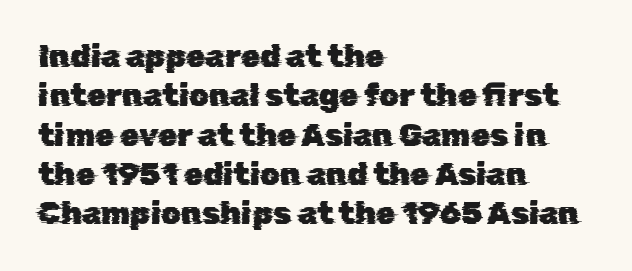
The rendering keeps characters at their native spacing. Looks like regular typesetting: each glyph gets only the width it needs. Line spacing here is normal. All the whitespace from short lines collects on the right.
